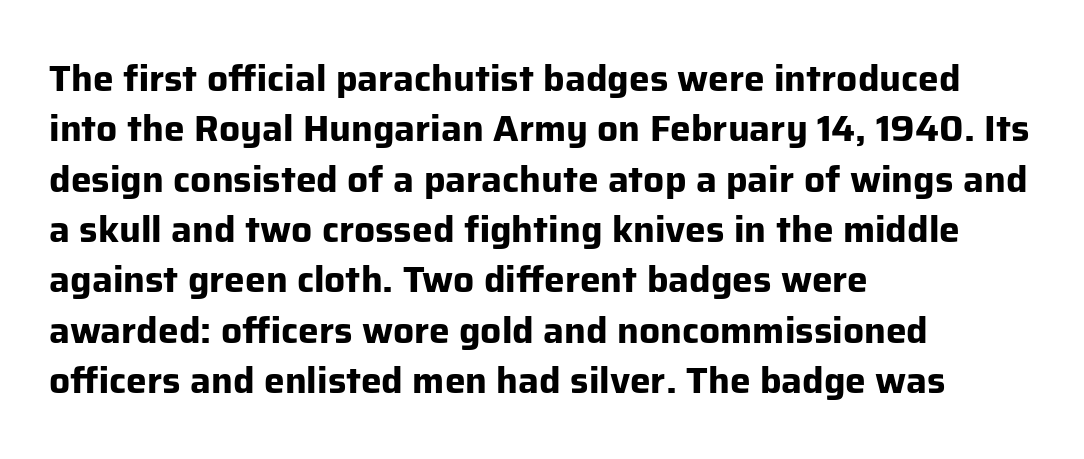
Designer's note — italics off, roman on. Leading matches the norm, producing a regular column. Students, this is bold: see how much ink each stroke carries. Character widths vary here, with narrow letters taking less room than wide ones. The passage is arranged the way most books set body copy — flush left. Nope, no serifs anywhere on these letters.
